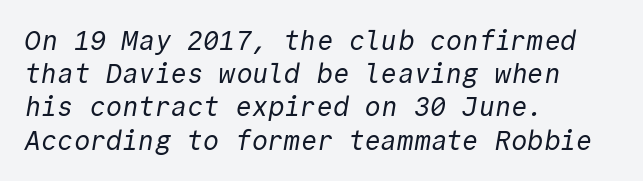
Left-aligned paragraph, ragged on the right. No word sits above an underline. This sample uses plain, unmodified letter spacing. No letter is thick-stroked: the sample isn't bold.
